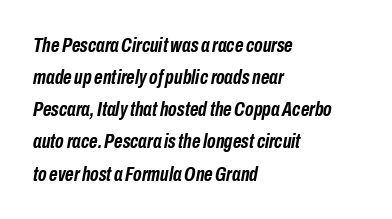
Anything drawn beneath the words? Only blank space. Normally led — the rows are evenly, conventionally spaced. In terms of posture, this sample is oblique. Which margin do the lines hug? The left one — the right edge is uneven.
